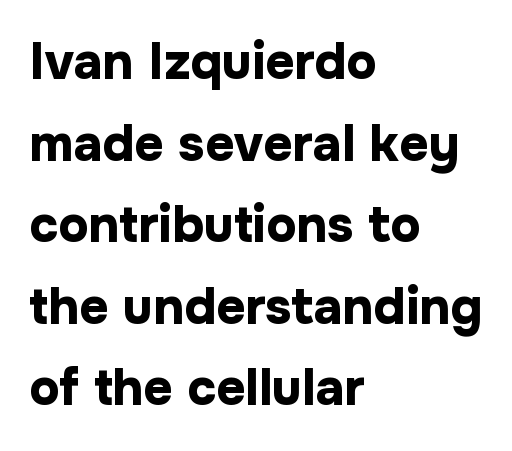
Q: Is the text bold? A: Yes.
Q: Is the text italic (slanted)? A: No, it is upright.
Q: Is the typeface a serif or a sans-serif typeface? A: Sans-serif.
Q: Is the text underlined? A: No.
Q: How is the paragraph aligned? A: Left-aligned.
Q: Is the spacing between letters normal or unusually wide? A: Normal.
Q: Is the spacing between lines tight, normal or loose? A: Normal.
Q: Width (condensed, normal, or wide)? A: Normal.
Q: Stroke contrast? A: Low.
Q: x-height? A: Medium.
Q: Monospaced? A: No.
